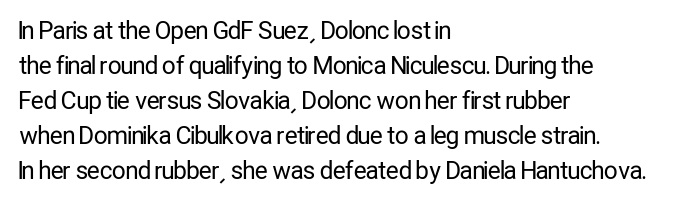
The image shows 24 px text type, upright; set left-aligned, normal line spacing (1.46x), normal letter spacing, not underlined.
